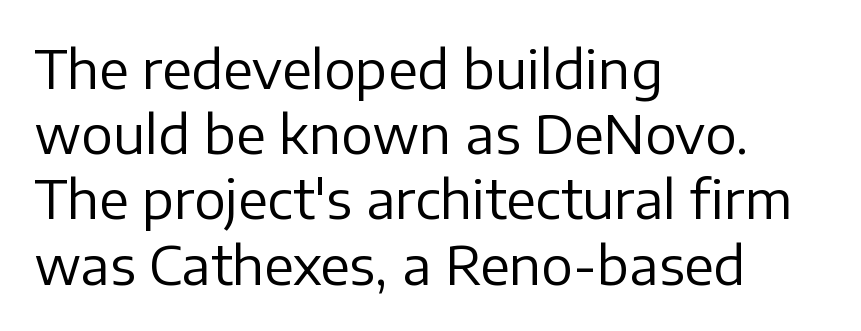
{"serif": "no", "italic": "no", "bold": "no", "weight": "regular", "width": "normal", "stroke_contrast": "low", "x_height": "medium", "monospaced": "no", "underline": "no", "align": "left", "line_spacing_ratio": 1.23, "letter_spacing": "normal", "letter_spacing_em": 0.0, "glyph_px": 53}
